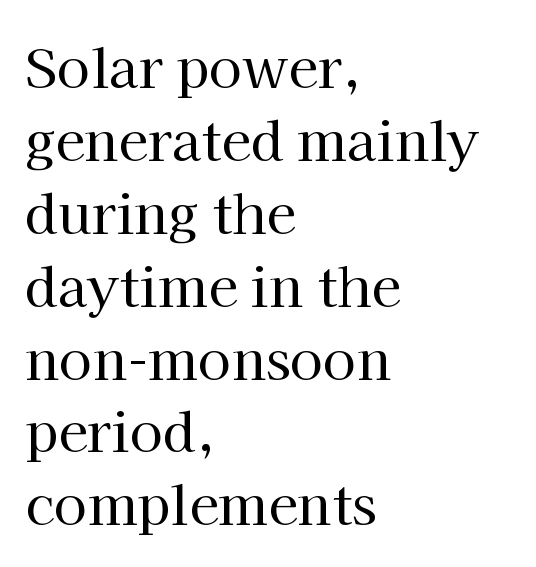
{"serif": "yes", "italic": "no", "bold": "no", "weight": "regular", "width": "normal", "stroke_contrast": "high", "x_height": "medium", "monospaced": "no", "underline": "no", "align": "left", "line_spacing": "normal", "line_spacing_ratio": 1.35, "letter_spacing": "normal", "letter_spacing_em": 0.0, "glyph_px": 54}
